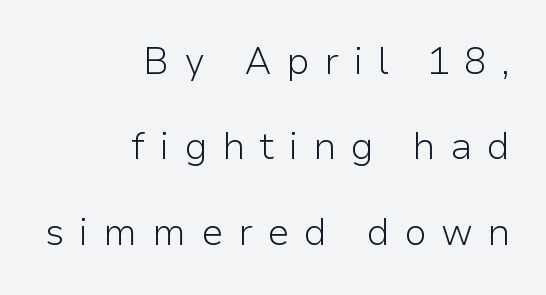
A student would call this right alignment; a typographer would say flush right, rag left. Font category for this specimen: sans-serif. The lettering stays uniformly vertical, giving the passage a roman look. How are the letters spaced? Widely, with obvious added tracking. The passage shown is not underscored anywhere.
